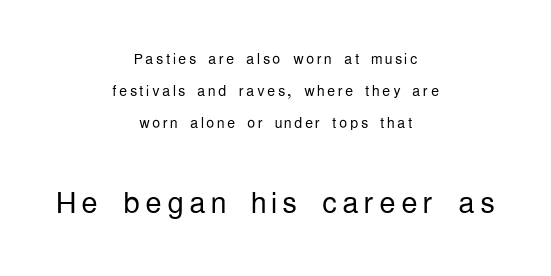
Grotesque or geometric, the face here clearly has no serifs. The area under the type is left untouched. Is there any slant? The stems are plumb. The later block is typeset at a bigger size than the earlier block.
